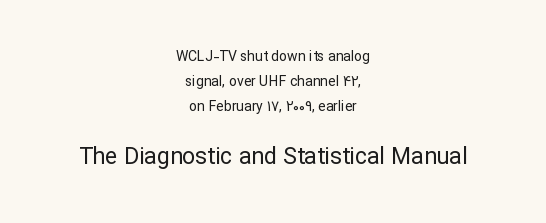
The image shows 23 px text type, upright; set centered, line spacing 1.79x, normal letter spacing, not underlined; the second (bottom) block is 1.64x larger.
